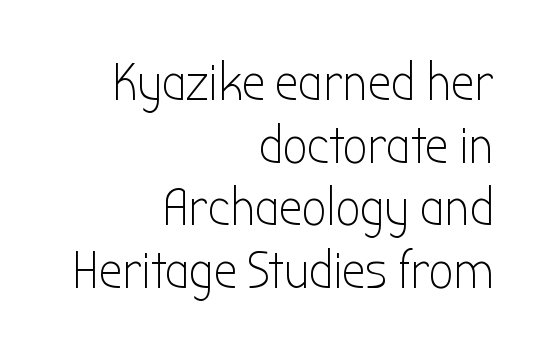
The image shows 53 px light, condensed sans-serif type, upright; set right-aligned, line spacing 1.18x, normal letter spacing, not underlined; low stroke contrast and a medium x-height.
